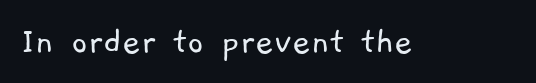
Q: Is the text bold? A: No.
Q: Is the typeface a serif or a sans-serif typeface? A: Sans-serif.
Q: Is the text underlined? A: No.
Q: Is the spacing between letters normal or unusually wide? A: Normal.
Q: Width (condensed, normal, or wide)? A: Normal.
Q: Stroke contrast? A: Low.
Q: x-height? A: Medium.
Q: Monospaced? A: No.
